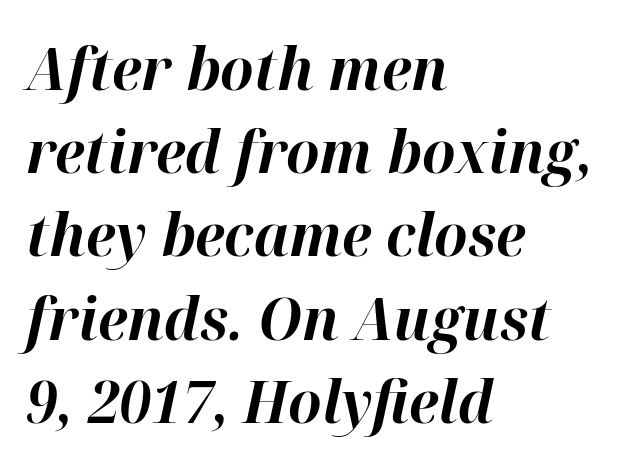
Q: Is the text bold? A: Yes.
Q: Is the text italic (slanted)? A: Yes, it leans right by about 12 degrees.
Q: Is the text underlined? A: No.
Q: How is the paragraph aligned? A: Left-aligned.
Q: Is the spacing between letters normal or unusually wide? A: Normal.
Q: Is the spacing between lines tight, normal or loose? A: Normal.
Q: Width (condensed, normal, or wide)? A: Normal.
Q: Stroke contrast? A: High.
Q: x-height? A: Medium.
Q: Monospaced? A: No.
